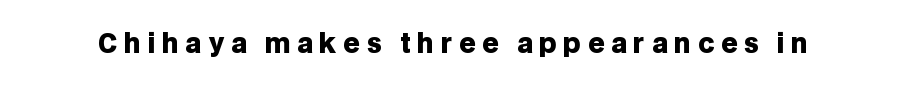
There is plenty of visible air inserted between adjacent glyphs. No word sits above an underline. The type sits square on the baseline with zero lean. The characters look thick and weighty, a clear bold.
